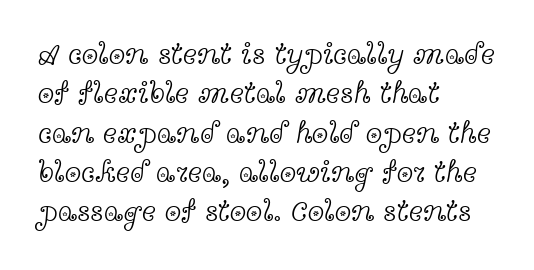
Q: Is the text bold? A: No.
Q: Is the text italic (slanted)? A: No, it is upright.
Q: Is the typeface a serif or a sans-serif typeface? A: Serif.
Q: Is the text underlined? A: No.
Q: How is the paragraph aligned? A: Left-aligned.
Q: Is the spacing between letters normal or unusually wide? A: Normal.
Q: Is the spacing between lines tight, normal or loose? A: Normal.
Q: Width (condensed, normal, or wide)? A: Wide.
Q: x-height? A: Medium.
Q: Monospaced? A: No.
